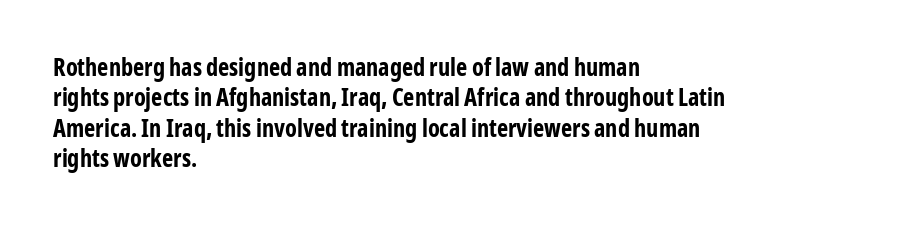
Q: Is the text bold? A: Yes.
Q: Is the text italic (slanted)? A: No, it is upright.
Q: Is the text underlined? A: No.
Q: How is the paragraph aligned? A: Left-aligned.
Q: Is the spacing between letters normal or unusually wide? A: Normal.
Q: Is the spacing between lines tight, normal or loose? A: Normal.
